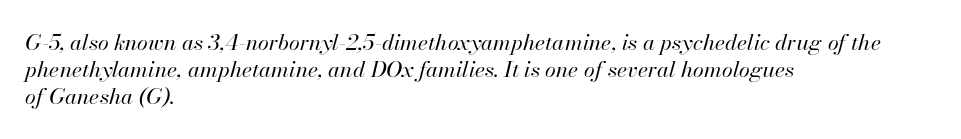
Q: Is the text bold? A: No.
Q: Is the text italic (slanted)? A: Yes, it leans right by about 13 degrees.
Q: Is the text underlined? A: No.
Q: How is the paragraph aligned? A: Left-aligned.
Q: Is the spacing between letters normal or unusually wide? A: Normal.
